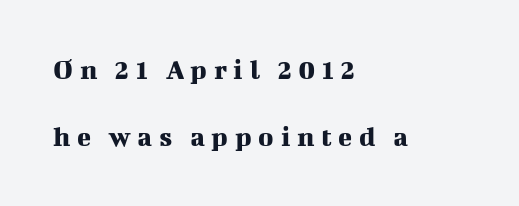
The image shows 29 px serif type, upright; set left-aligned, loose line spacing (2.32x), unusually wide letter spacing (+0.23 em), not underlined; medium stroke contrast and a medium x-height.
